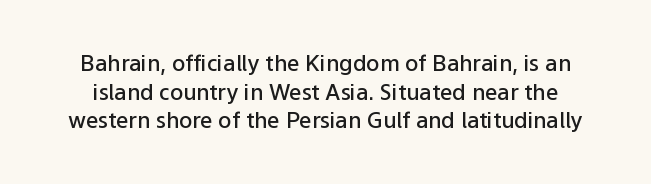
Upright lettering throughout. Rule under the text: the space is simply empty. Weight: semibold (demi). Words appear dense and cohesive because spacing is normal.
